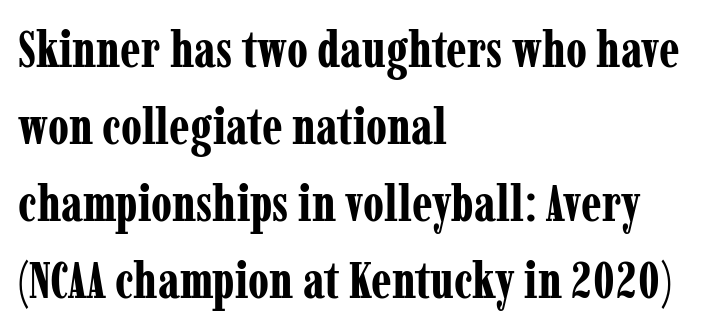
{"serif": "yes", "italic": "no", "bold": "yes", "weight": "bold", "width": "condensed", "stroke_contrast": "low", "x_height": "medium", "monospaced": "no", "underline": "no", "align": "left", "line_spacing": "normal", "line_spacing_ratio": 1.51, "letter_spacing": "normal", "letter_spacing_em": 0.0, "glyph_px": 51}
